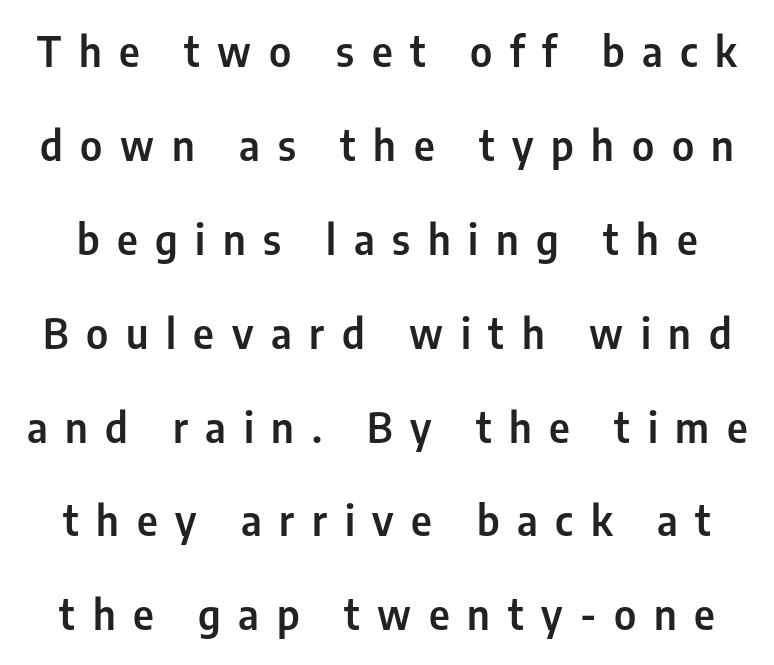
Q: Is the text italic (slanted)? A: No, it is upright.
Q: Is the typeface a serif or a sans-serif typeface? A: Sans-serif.
Q: Is the text underlined? A: No.
Q: Is the spacing between letters normal or unusually wide? A: Unusually wide.
Q: Is the spacing between lines tight, normal or loose? A: Loose.
Q: Width (condensed, normal, or wide)? A: Condensed.
Q: Stroke contrast? A: Low.
Q: x-height? A: Medium.
Q: Monospaced? A: No.
